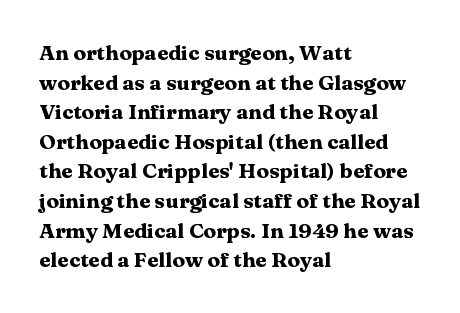
The vertical gap from one line to the next is medium. Beneath every word, the page is bare. Nothing unusual about the tracking: characters are spaced as the font intends. Its strokes are broad and dark, the hallmark of bold type. This sample uses an upright cut, with every glyph sitting square on the baseline. If you drew a ruler down the left edge, every line would touch it.
